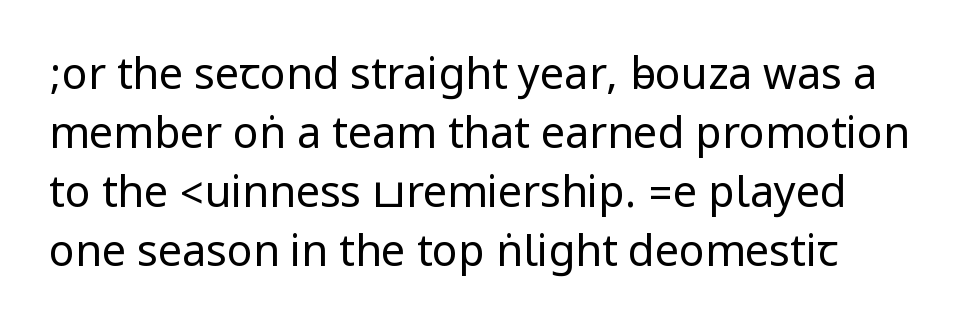
{"serif": "no", "italic": "no", "bold": "no", "weight": "regular", "width": "condensed", "stroke_contrast": "low", "underline": "no", "line_spacing": "normal", "line_spacing_ratio": 1.37, "letter_spacing": "normal", "letter_spacing_em": 0.0, "glyph_px": 43}
